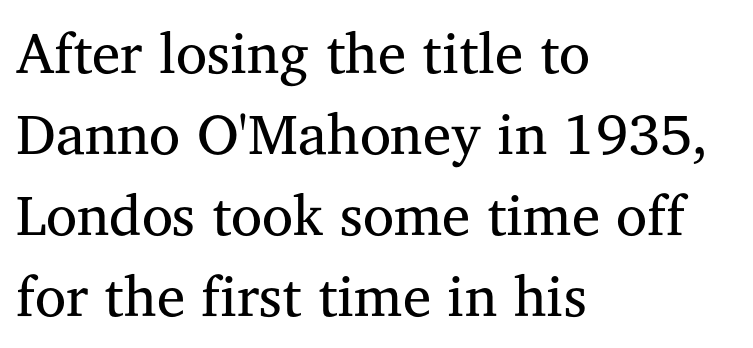
{"serif": "yes", "italic": "no", "bold": "no", "weight": "regular", "width": "normal", "stroke_contrast": "medium", "x_height": "medium", "monospaced": "no", "underline": "no", "align": "left", "line_spacing": "normal", "line_spacing_ratio": 1.42, "letter_spacing": "normal", "letter_spacing_em": 0.0, "glyph_px": 57}
